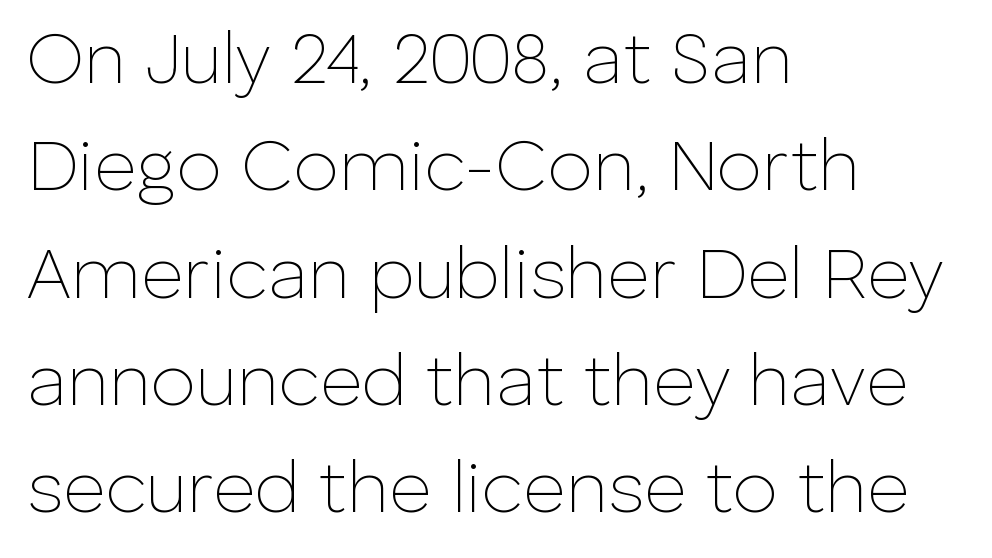
{"serif": "no", "italic": "no", "bold": "no", "weight": "thin", "width": "normal", "stroke_contrast": "low", "x_height": "medium", "monospaced": "no", "underline": "no", "align": "left", "line_spacing": "normal", "line_spacing_ratio": 1.47, "letter_spacing": "normal", "letter_spacing_em": 0.0, "glyph_px": 73}
